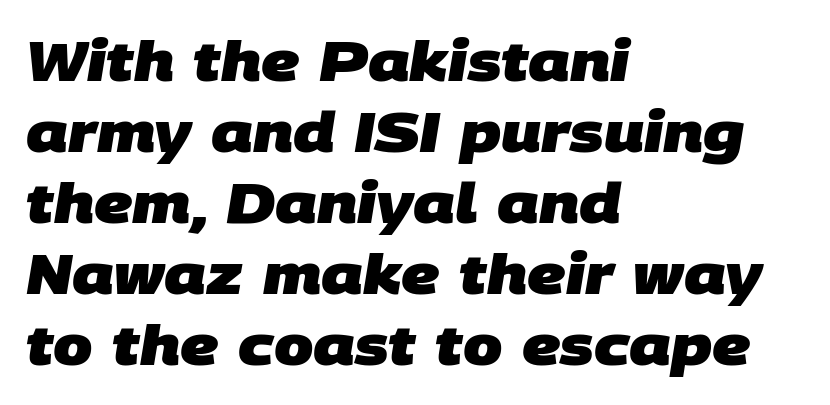
{"serif": "no", "bold": "yes", "weight": "heavy", "width": "normal", "stroke_contrast": "low", "x_height": "large", "monospaced": "no", "underline": "no", "align": "left", "line_spacing": "normal", "line_spacing_ratio": 1.27, "letter_spacing": "normal", "letter_spacing_em": 0.0, "glyph_px": 56}
